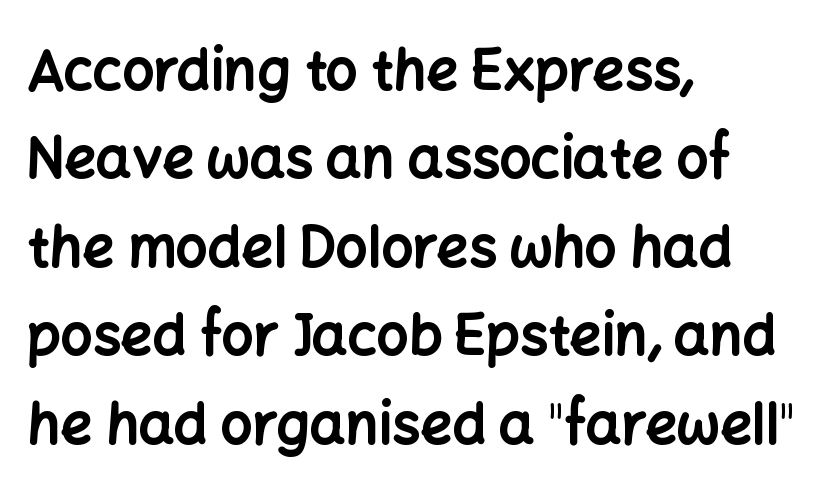
{"serif": "no", "italic": "no", "bold": "yes", "weight": "bold", "width": "normal", "stroke_contrast": "low", "x_height": "medium", "monospaced": "no", "underline": "no", "align": "left", "line_spacing": "normal", "line_spacing_ratio": 1.58, "letter_spacing": "normal", "letter_spacing_em": 0.0, "glyph_px": 56}
